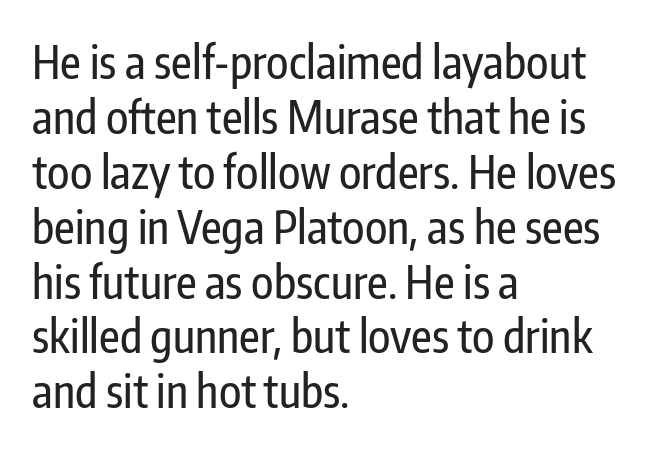
You could call the tracking neutral — neither tight nor loose. Nobody drew a line under any word here. The compositor pushed each line to the left boundary. You can tell from the bare stems that sans-serif type was used. Posture: straight, roman, zero tilt.
